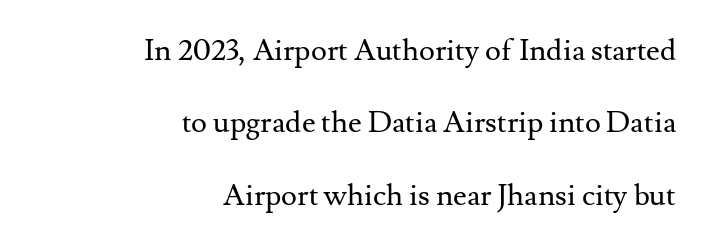
{"serif": "yes", "italic": "no", "bold": "no", "weight": "regular", "width": "normal", "stroke_contrast": "medium", "x_height": "small", "monospaced": "no", "underline": "no", "align": "right", "line_spacing": "loose", "line_spacing_ratio": 2.41, "letter_spacing": "normal", "letter_spacing_em": 0.0, "glyph_px": 30}
